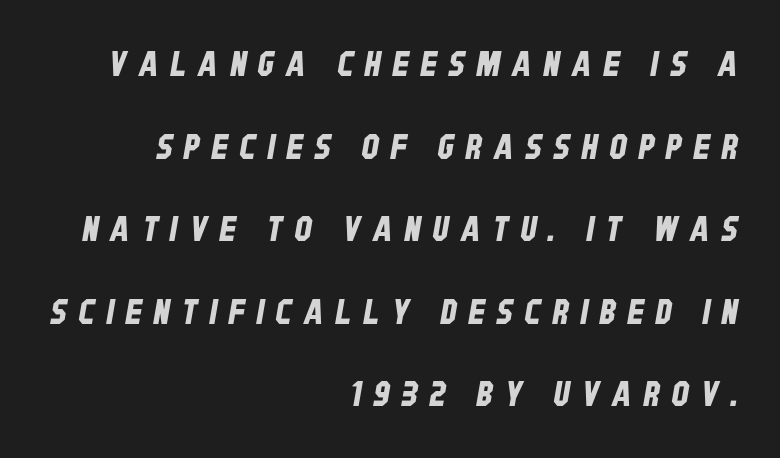
The words here are not underlined. The font family rendered here belongs to the sans-serif group. In terms of leading, this rendering errs on the spacious side. The face used here is proportionally spaced, like ordinary book or web type. In terms of letterspacing, this is a distinctly airy, spread setting.
